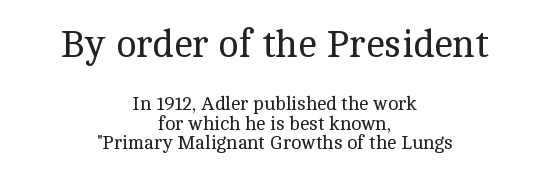
The image shows 38 px regular-weight serif type, upright; set centered, tight line spacing (1.04x), normal letter spacing, not underlined; the first (top) block is 2.0x larger; a medium x-height.
